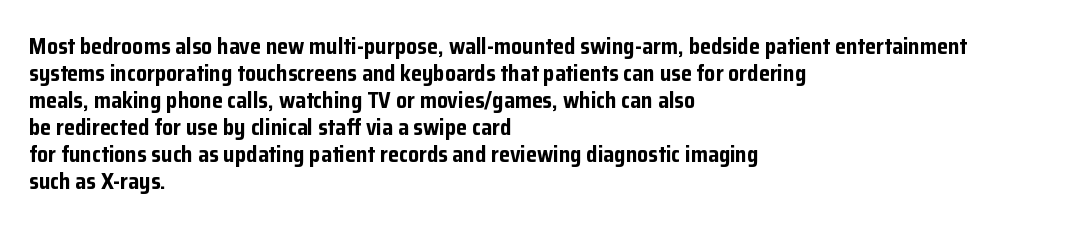
{"italic": "no", "bold": "yes", "underline": "no", "align": "left", "line_spacing_ratio": 1.23, "letter_spacing": "normal", "letter_spacing_em": 0.0, "glyph_px": 22}
